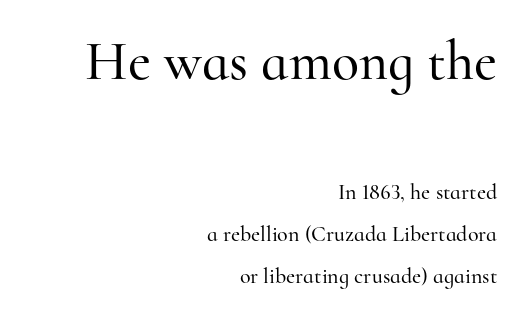
The face used here is rendered with its standard letterfit. Character widths vary here, with narrow letters taking less room than wide ones. These lines are set flush right with a ragged left edge. Size hierarchy here favors the leading block over the trailing one.
